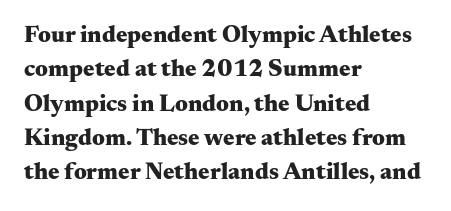
{"italic": "no", "bold": "yes", "underline": "no", "align": "left", "line_spacing": "normal", "line_spacing_ratio": 1.43, "letter_spacing": "normal", "letter_spacing_em": 0.0, "glyph_px": 24}
